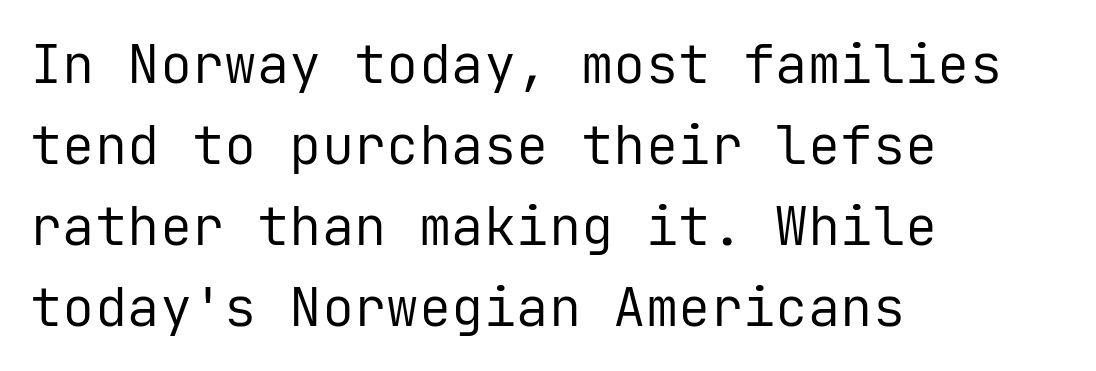
The image shows 54 px regular-weight sans-serif type, upright, monospaced; set left-aligned, normal line spacing (1.5x), normal letter spacing, not underlined; low stroke contrast and a medium x-height.
